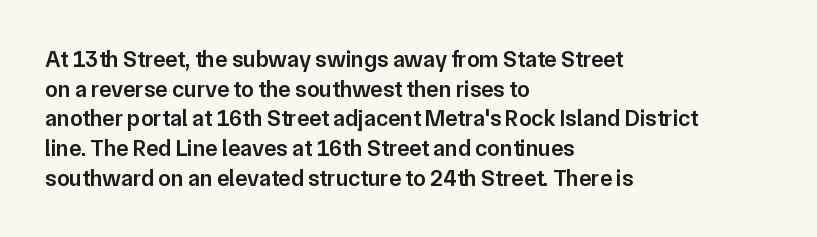
{"italic": "no", "bold": "semi", "underline": "no", "align": "left", "line_spacing": "normal", "line_spacing_ratio": 1.29, "letter_spacing": "normal", "letter_spacing_em": 0.0, "glyph_px": 23}
